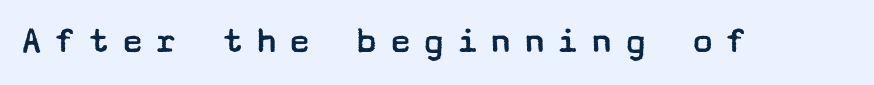
{"serif": "no", "italic": "no", "bold": "no", "weight": "regular", "width": "wide", "stroke_contrast": "low", "x_height": "medium", "underline": "no", "letter_spacing": "wide", "letter_spacing_em": 0.26, "glyph_px": 39}
